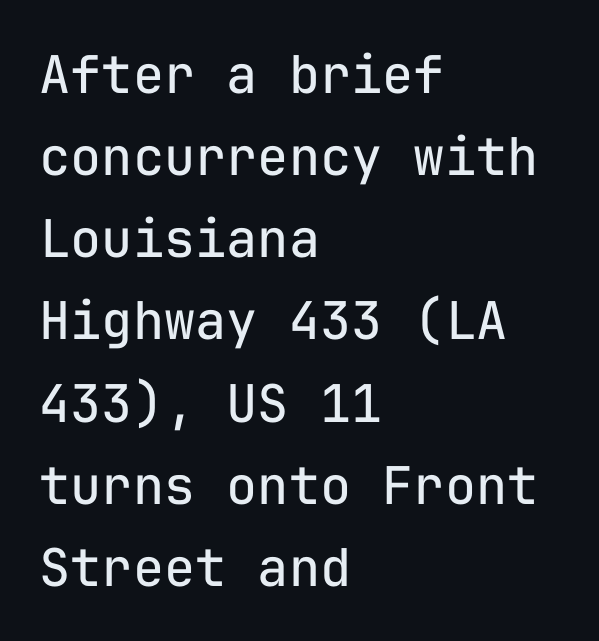
The image shows 52 px regular-weight sans-serif type, upright, monospaced; set left-aligned, normal line spacing (1.58x), normal letter spacing, not underlined; low stroke contrast and a medium x-height.
